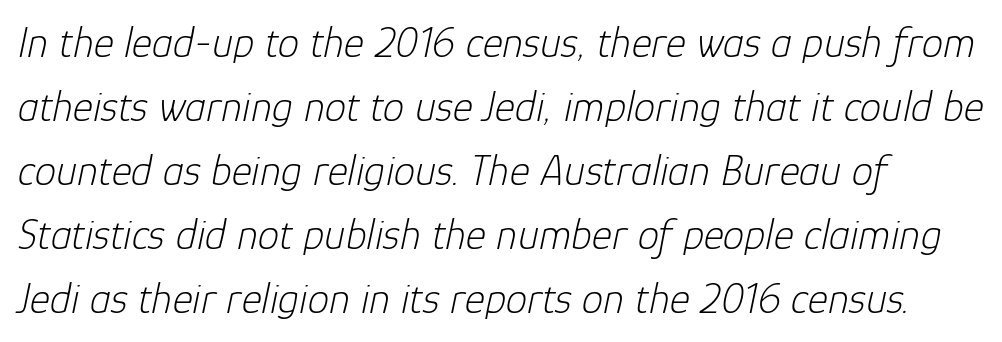
The image shows 43 px light type, italic (leaning right); set left-aligned, normal line spacing (1.49x), normal letter spacing, not underlined; low stroke contrast and a medium x-height.
